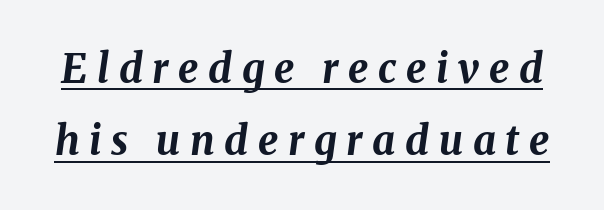
{"italic": "yes", "lean": "right", "slant_degrees": 8, "bold": "yes", "weight": "bold", "width": "normal", "stroke_contrast": "medium", "x_height": "medium", "monospaced": "no", "underline": "yes", "line_spacing_ratio": 1.81, "letter_spacing": "wide", "letter_spacing_em": 0.24, "glyph_px": 40}
